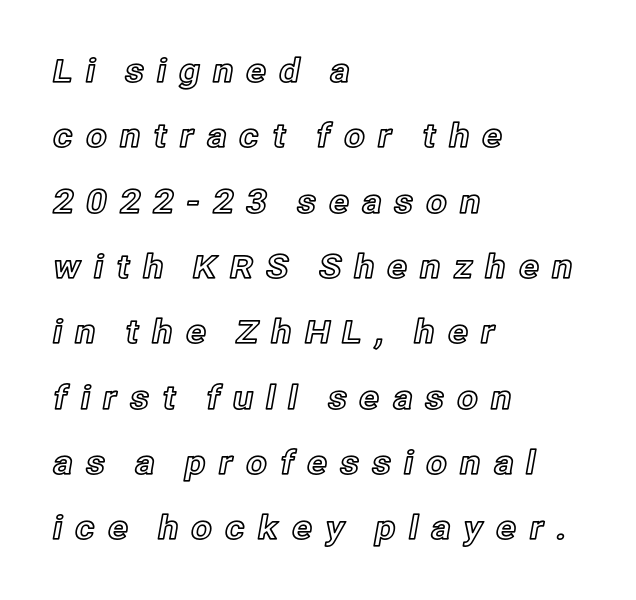
Q: Is the text italic (slanted)? A: Yes.
Q: Is the text underlined? A: No.
Q: How is the paragraph aligned? A: Left-aligned.
Q: Is the spacing between letters normal or unusually wide? A: Unusually wide.
Q: Is the spacing between lines tight, normal or loose? A: Loose.
Q: Width (condensed, normal, or wide)? A: Normal.
Q: x-height? A: Medium.
Q: Monospaced? A: No.
